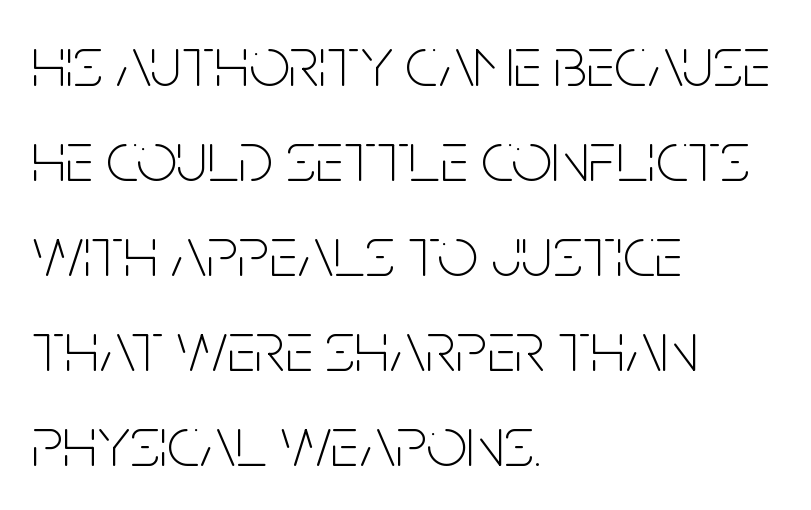
The image shows 72 px thin, condensed sans-serif type, upright; set left-aligned, normal line spacing (1.32x), normal letter spacing, not underlined; low stroke contrast and a large x-height.
